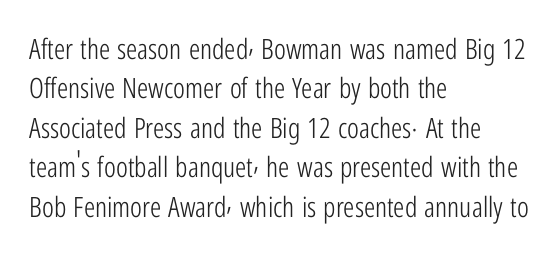
The image shows 28 px light, condensed sans-serif type, upright; set left-aligned, normal line spacing (1.41x), normal letter spacing, not underlined; low stroke contrast and a medium x-height.
